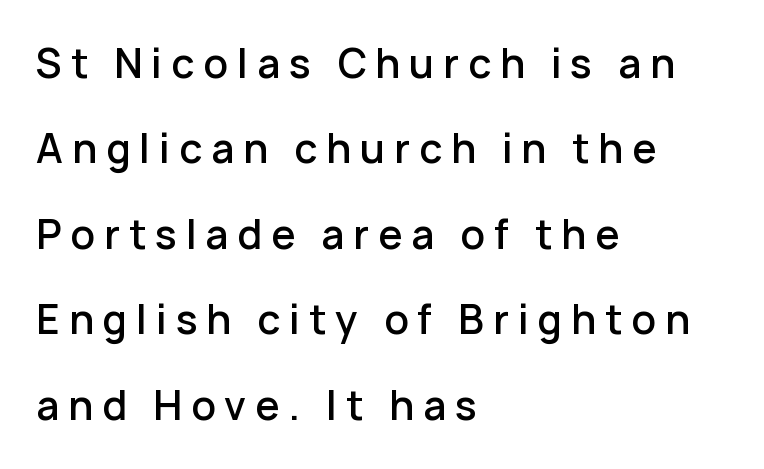
Q: Is the text bold? A: Semi-bold.
Q: Is the text italic (slanted)? A: No, it is upright.
Q: Is the typeface a serif or a sans-serif typeface? A: Sans-serif.
Q: Is the text underlined? A: No.
Q: How is the paragraph aligned? A: Left-aligned.
Q: Is the spacing between letters normal or unusually wide? A: Unusually wide.
Q: Is the spacing between lines tight, normal or loose? A: Loose.
Q: Width (condensed, normal, or wide)? A: Normal.
Q: Stroke contrast? A: Low.
Q: x-height? A: Medium.
Q: Monospaced? A: No.
